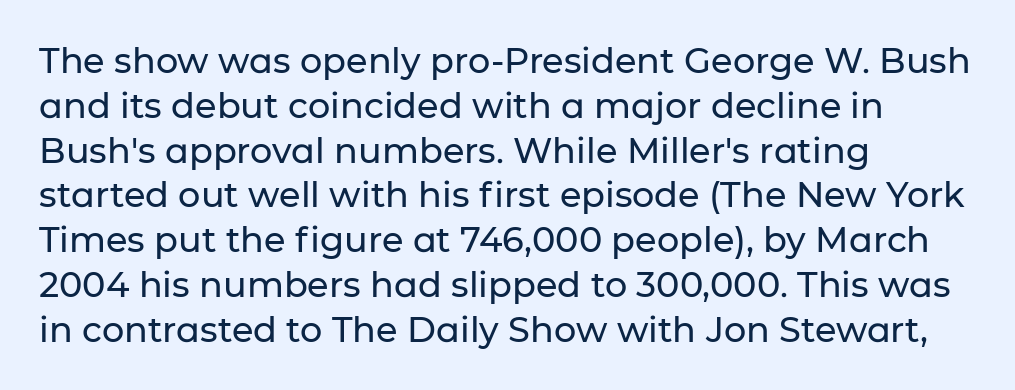
Posture: vertical. Tracking here is standard; glyphs follow each other at the usual distance. Are there feet on the stems? There aren't — it's a sans. Note the varied advance widths — an 'i' is clearly narrower than an 'm'.
